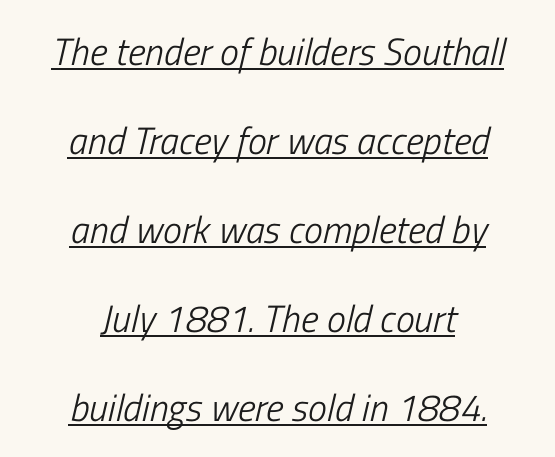
{"italic": "yes", "lean": "right", "slant_degrees": 13, "bold": "no", "weight": "light", "width": "condensed", "stroke_contrast": "low", "x_height": "medium", "monospaced": "no", "underline": "yes", "align": "center", "line_spacing": "loose", "line_spacing_ratio": 2.34, "letter_spacing": "normal", "letter_spacing_em": 0.0, "glyph_px": 38}
